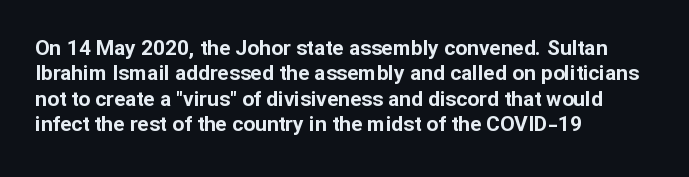
{"italic": "no", "bold": "yes", "underline": "no", "align": "left", "line_spacing_ratio": 1.21, "letter_spacing": "normal", "letter_spacing_em": 0.0, "glyph_px": 21}
